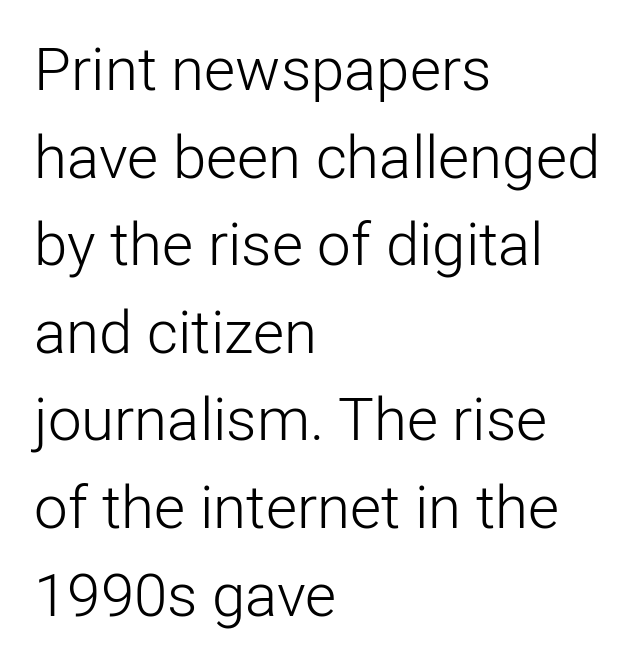
{"serif": "no", "italic": "no", "bold": "no", "weight": "light", "width": "normal", "stroke_contrast": "low", "x_height": "medium", "monospaced": "no", "underline": "no", "align": "left", "line_spacing": "normal", "line_spacing_ratio": 1.46, "letter_spacing": "normal", "letter_spacing_em": 0.0, "glyph_px": 60}
